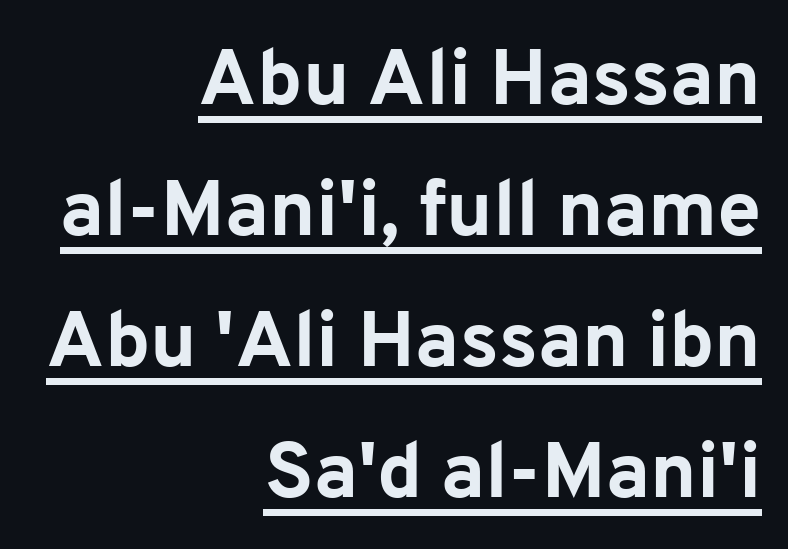
The image shows 79 px bold sans-serif type, upright; set right-aligned, normal line spacing (1.66x), normal letter spacing, underlined; low stroke contrast and a medium x-height.
